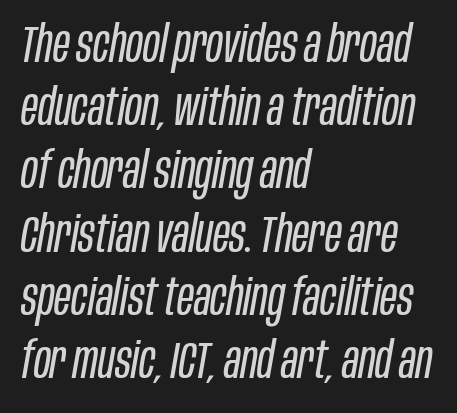
The image shows 51 px regular-weight, condensed type, italic (leaning right); set left-aligned, line spacing 1.24x, normal letter spacing, not underlined; low stroke contrast and a large x-height.
